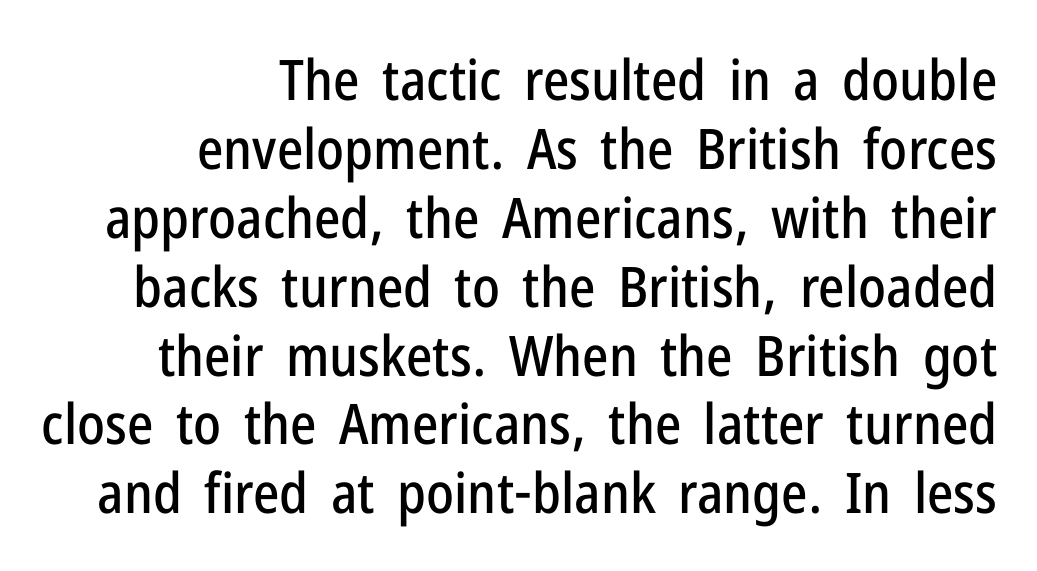
The area under the type is left untouched. Proportional: the letters do not fall into vertical columns. Every character sits straight up, as roman type does. The ragged edge is on the left, which tells us the setting is flush right. Characters follow at the spacing the type designer built in.
